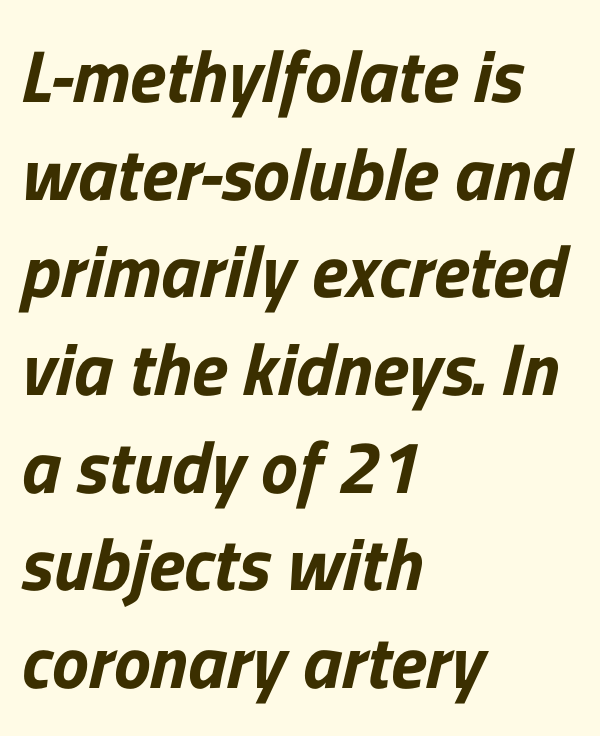
Whoever set this chose a conventional vertical rhythm. This sample uses a sans-serif face. Character widths vary here, with narrow letters taking less room than wide ones. Is the block centered? No — it sits flush against the left margin.
